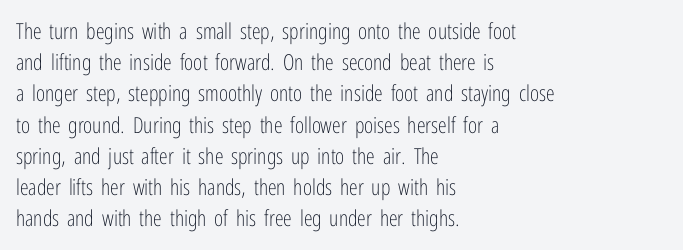
Every row of glyphs begins at an identical x-position on the left. The typesetting does not lean heavy: it is not bold. One glance says typical: line gaps are just what's usual. Underlining? Definitely not there.
